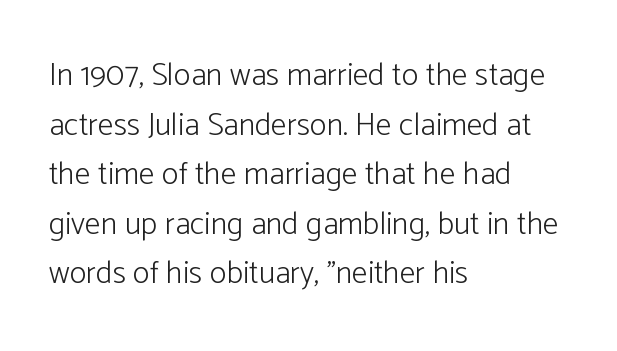
The image shows 32 px light sans-serif type, upright; set left-aligned, normal line spacing (1.55x), normal letter spacing, not underlined; low stroke contrast and a medium x-height.
